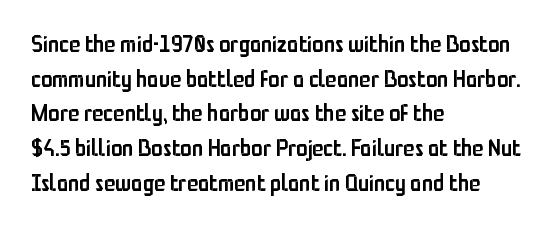
The image shows 23 px text type, upright; set left-aligned, normal line spacing (1.51x), normal letter spacing, not underlined.
